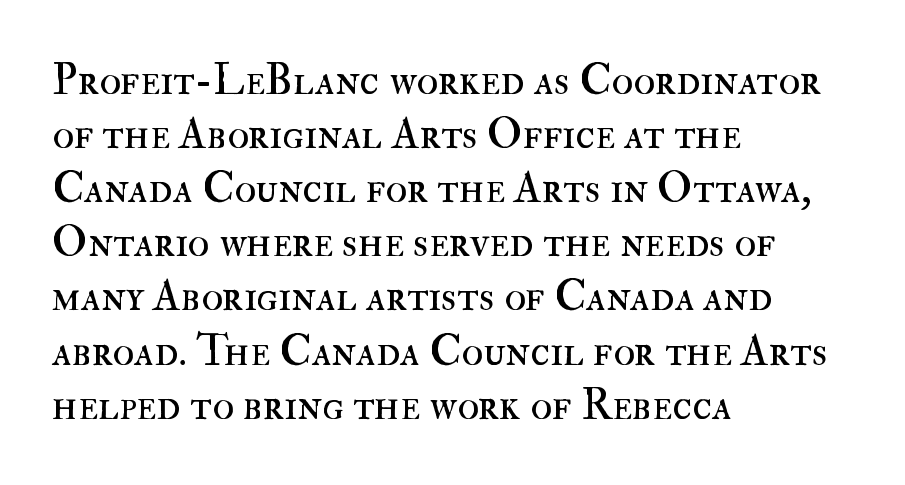
The image shows 44 px regular-weight type, upright; set left-aligned, line spacing 1.23x, normal letter spacing, not underlined; high stroke contrast and a small x-height.
